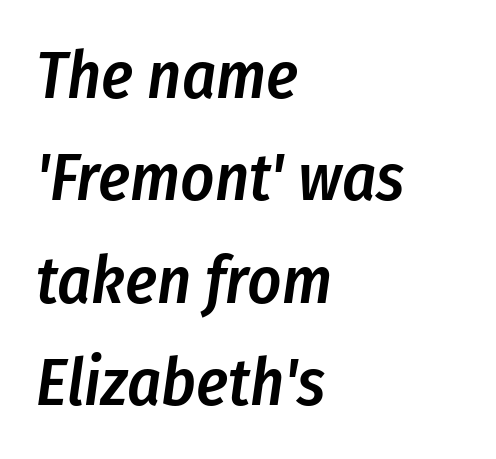
{"italic": "yes", "lean": "right", "slant_degrees": 8, "bold": "semi", "weight": "semibold", "width": "condensed", "stroke_contrast": "low", "x_height": "medium", "monospaced": "no", "underline": "no", "align": "left", "line_spacing": "normal", "line_spacing_ratio": 1.55, "letter_spacing": "normal", "letter_spacing_em": 0.0, "glyph_px": 66}
